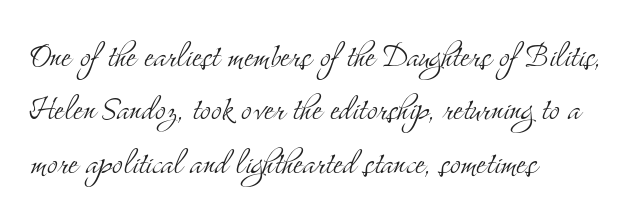
Q: Is the text bold? A: No.
Q: Is the text italic (slanted)? A: Yes.
Q: Is the typeface a serif or a sans-serif typeface? A: Serif.
Q: Is the text underlined? A: No.
Q: How is the paragraph aligned? A: Left-aligned.
Q: Is the spacing between letters normal or unusually wide? A: Normal.
Q: Is the spacing between lines tight, normal or loose? A: Normal.
Q: Width (condensed, normal, or wide)? A: Condensed.
Q: Stroke contrast? A: Medium.
Q: x-height? A: Small.
Q: Monospaced? A: No.
